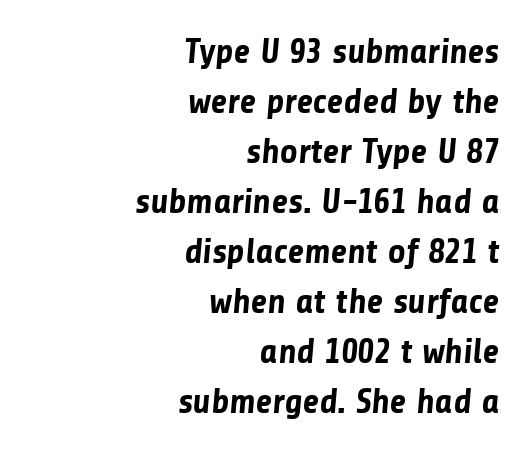
The image shows 35 px bold sans-serif type; set right-aligned, normal line spacing (1.43x), normal letter spacing, not underlined; low stroke contrast and a medium x-height.
